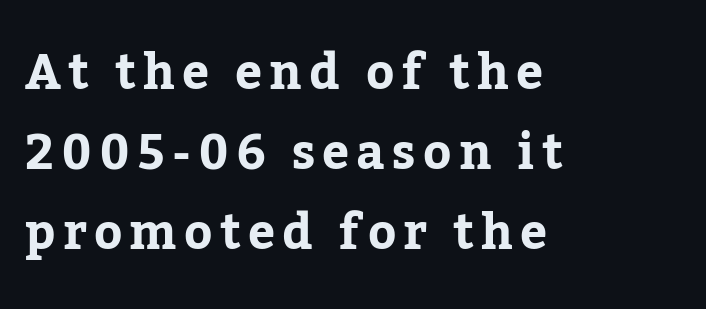
The image shows 48 px serif type, upright; set left-aligned, normal line spacing (1.67x), not underlined; low stroke contrast and a medium x-height.
